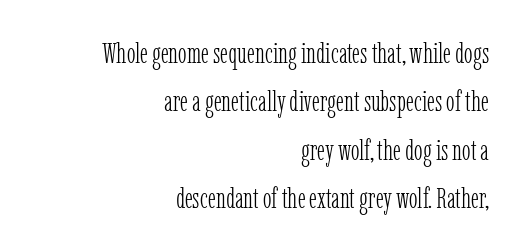
Q: Is the text bold? A: No.
Q: Is the text italic (slanted)? A: No, it is upright.
Q: Is the typeface a serif or a sans-serif typeface? A: Serif.
Q: Is the text underlined? A: No.
Q: How is the paragraph aligned? A: Right-aligned.
Q: Is the spacing between letters normal or unusually wide? A: Normal.
Q: Is the spacing between lines tight, normal or loose? A: Normal.
Q: Width (condensed, normal, or wide)? A: Condensed.
Q: Stroke contrast? A: Low.
Q: x-height? A: Medium.
Q: Monospaced? A: No.
